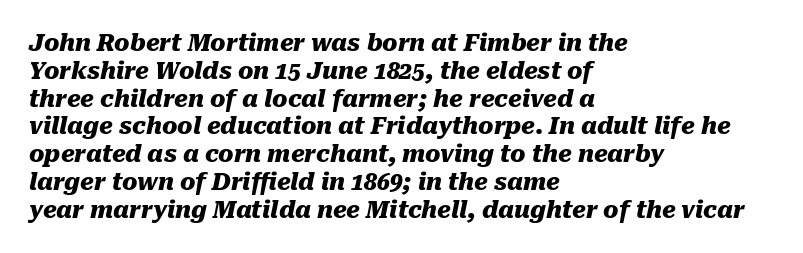
The image shows 23 px bold type, italic (leaning right); set left-aligned, line spacing 1.21x, normal letter spacing, not underlined.
